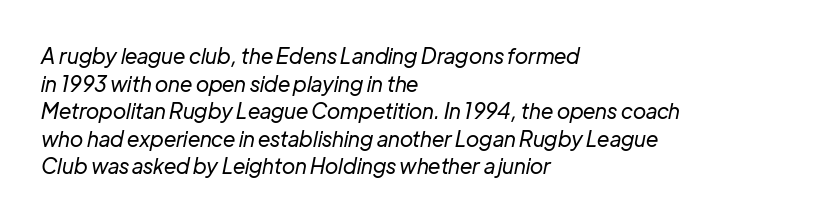
The image shows 21 px text type, italic (leaning right); set left-aligned, normal line spacing (1.31x), normal letter spacing, not underlined.
